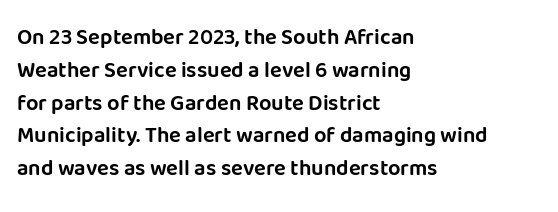
{"italic": "no", "underline": "no", "align": "left", "line_spacing": "normal", "line_spacing_ratio": 1.49, "letter_spacing": "normal", "letter_spacing_em": 0.0, "glyph_px": 22}
